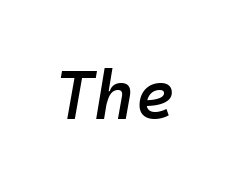
Q: Is the text bold? A: Semi-bold.
Q: Is the text italic (slanted)? A: Yes, it leans right by about 10 degrees.
Q: Is the text underlined? A: No.
Q: Is the spacing between letters normal or unusually wide? A: Normal.
Q: Width (condensed, normal, or wide)? A: Normal.
Q: Stroke contrast? A: Low.
Q: x-height? A: Medium.
Q: Monospaced? A: Yes.
